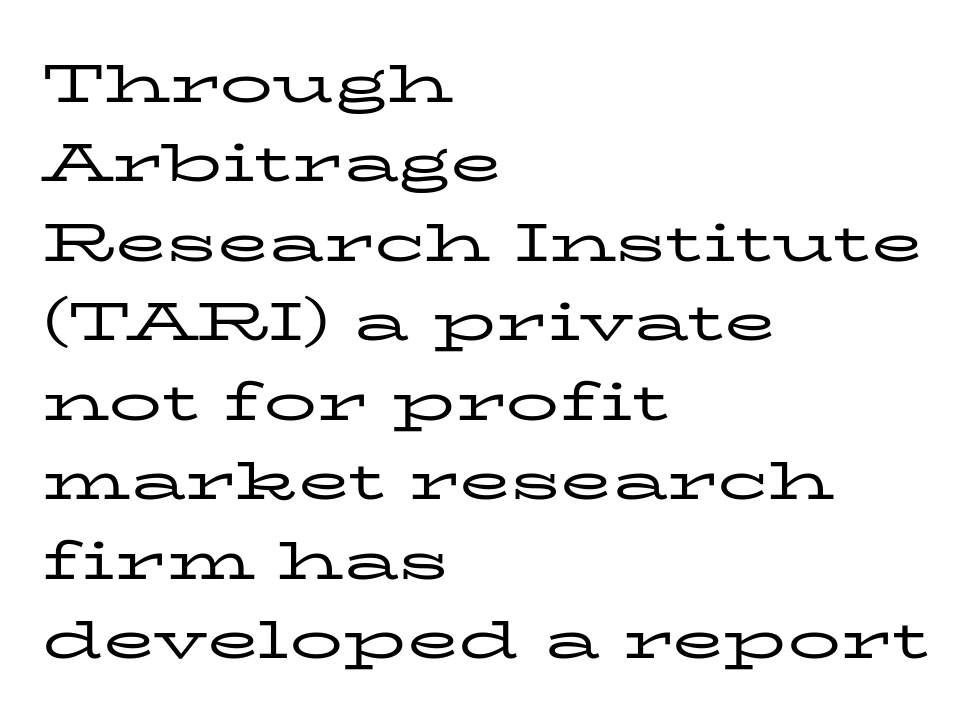
The image shows 53 px regular-weight, wide serif type, upright; set left-aligned, normal line spacing (1.5x), normal letter spacing, not underlined; low stroke contrast and a medium x-height.
